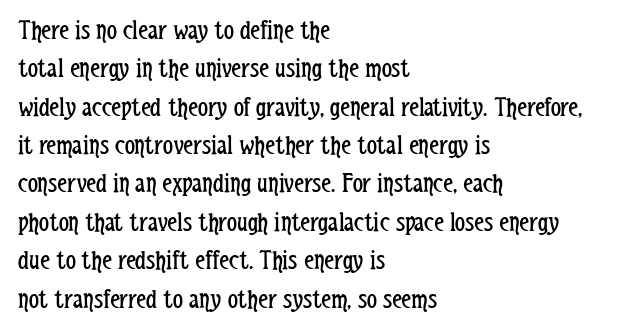
Q: Is the text bold? A: No.
Q: Is the text italic (slanted)? A: No, it is upright.
Q: Is the typeface a serif or a sans-serif typeface? A: Sans-serif.
Q: Is the text underlined? A: No.
Q: How is the paragraph aligned? A: Left-aligned.
Q: Is the spacing between letters normal or unusually wide? A: Normal.
Q: Is the spacing between lines tight, normal or loose? A: Normal.
Q: Width (condensed, normal, or wide)? A: Condensed.
Q: Stroke contrast? A: Low.
Q: x-height? A: Medium.
Q: Monospaced? A: No.
